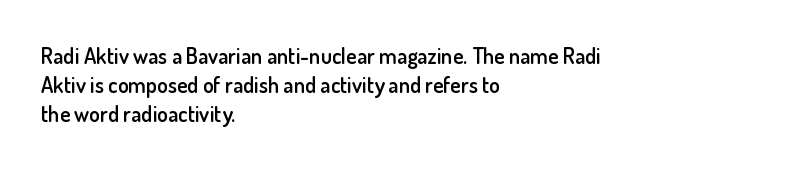
If you drew a ruler down the left edge, every line would touch it. The specimen reads as upright at a glance. The rendering uses a moderate line-height, typical for paragraphs. Has an underline been added? It has not. The line texture is even and compact thanks to regular tracking. Summary of weight: moderately heavy, a semibold.
